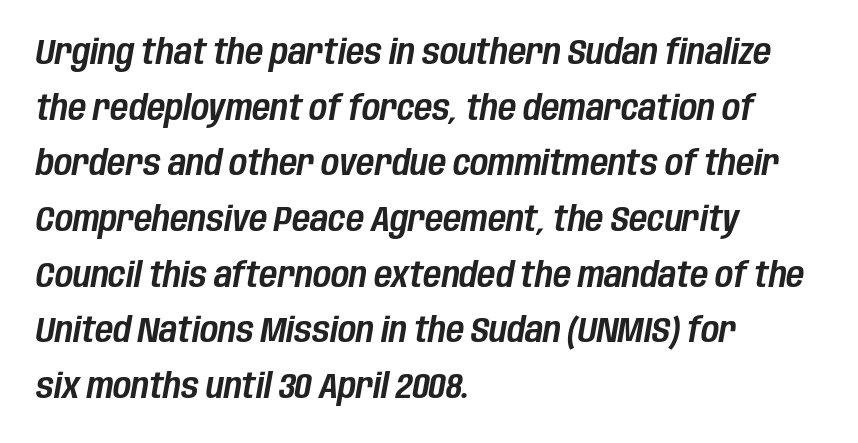
{"italic": "yes", "lean": "right", "slant_degrees": 10, "width": "condensed", "stroke_contrast": "low", "x_height": "large", "monospaced": "no", "underline": "no", "align": "left", "line_spacing": "normal", "line_spacing_ratio": 1.59, "letter_spacing": "normal", "letter_spacing_em": 0.0, "glyph_px": 35}
